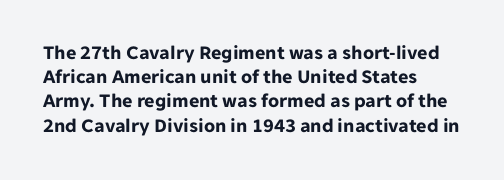
The image shows 20 px bold type, upright; set left-aligned, line spacing 1.21x, normal letter spacing, not underlined.
